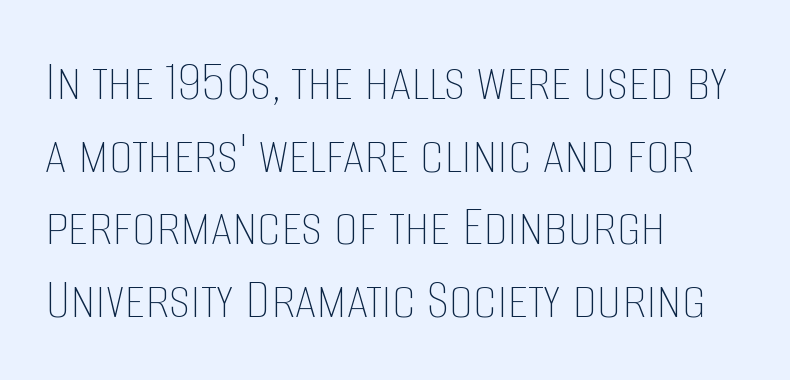
The image shows 60 px thin, condensed type, upright; set left-aligned, line spacing 1.21x, normal letter spacing, not underlined; low stroke contrast and a large x-height.
